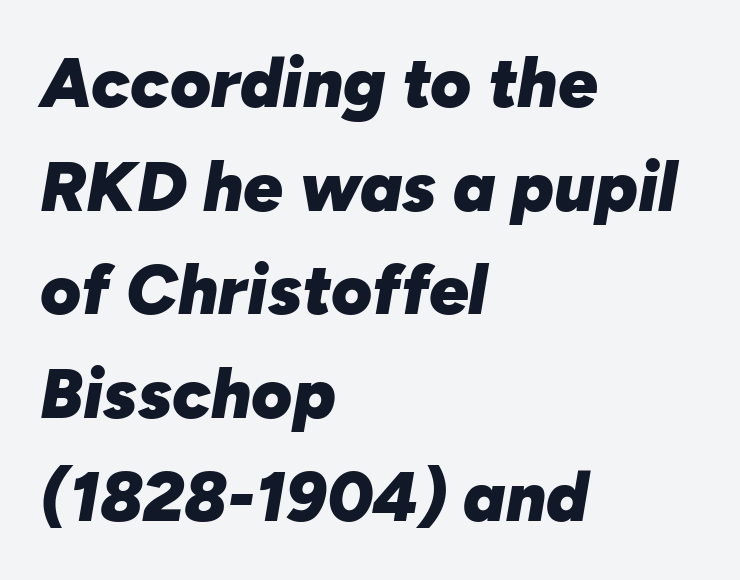
Q: Is the text bold? A: Yes.
Q: Is the text italic (slanted)? A: Yes, it leans right by about 10 degrees.
Q: Is the text underlined? A: No.
Q: How is the paragraph aligned? A: Left-aligned.
Q: Is the spacing between letters normal or unusually wide? A: Normal.
Q: Is the spacing between lines tight, normal or loose? A: Normal.
Q: Width (condensed, normal, or wide)? A: Normal.
Q: Stroke contrast? A: Low.
Q: x-height? A: Medium.
Q: Monospaced? A: No.
